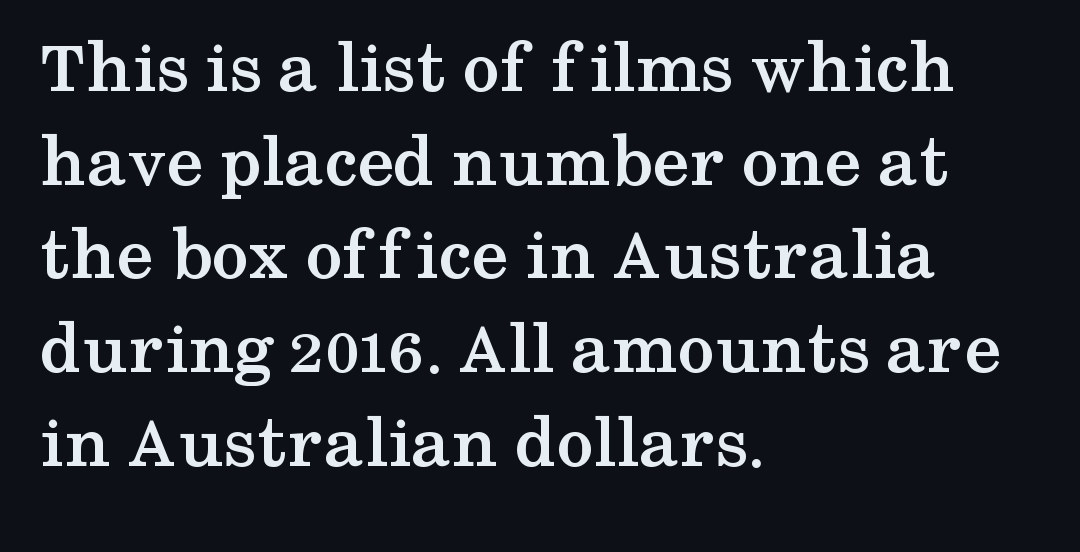
{"serif": "yes", "italic": "no", "bold": "yes", "weight": "semibold", "width": "wide", "stroke_contrast": "medium", "x_height": "medium", "monospaced": "no", "underline": "no", "align": "left", "line_spacing": "normal", "line_spacing_ratio": 1.25, "letter_spacing": "normal", "letter_spacing_em": 0.0, "glyph_px": 75}
